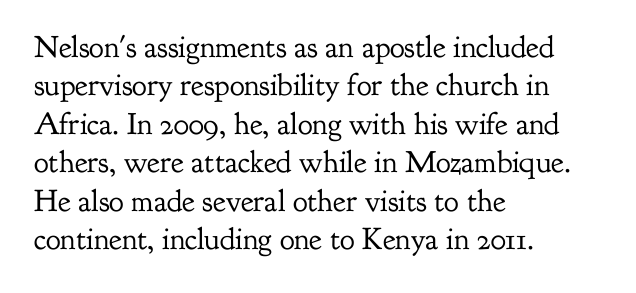
{"serif": "yes", "italic": "no", "bold": "no", "weight": "regular", "width": "normal", "stroke_contrast": "low", "x_height": "small", "monospaced": "no", "underline": "no", "align": "left", "line_spacing_ratio": 1.24, "letter_spacing": "normal", "letter_spacing_em": 0.0, "glyph_px": 31}
